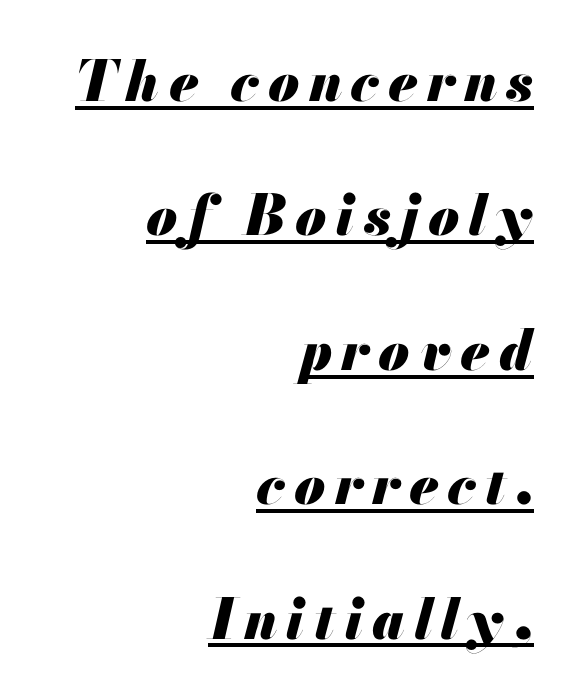
The image shows 56 px heavy type, italic (leaning right); set right-aligned, loose line spacing (2.4x), underlined; medium stroke contrast and a small x-height.
